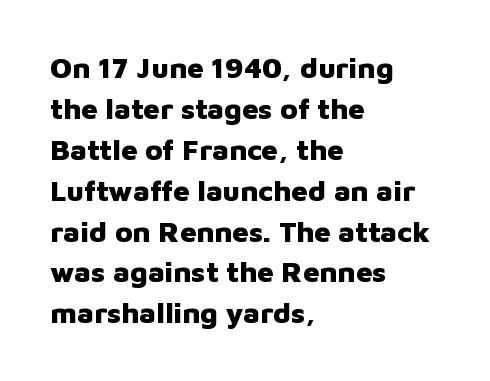
{"serif": "no", "italic": "no", "bold": "yes", "weight": "heavy", "width": "normal", "stroke_contrast": "low", "x_height": "medium", "monospaced": "no", "underline": "no", "align": "left", "line_spacing": "normal", "line_spacing_ratio": 1.41, "letter_spacing": "normal", "letter_spacing_em": 0.0, "glyph_px": 29}
